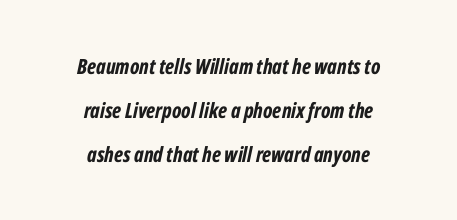
The image shows 21 px bold type, italic (leaning right); set centered, loose line spacing (2.09x), normal letter spacing, not underlined.
